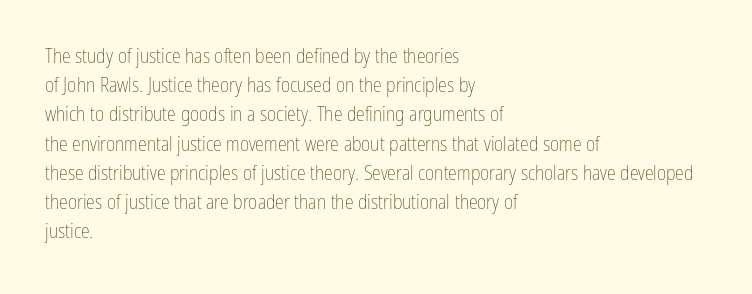
Q: Is the text bold? A: No.
Q: Is the text italic (slanted)? A: No, it is upright.
Q: Is the text underlined? A: No.
Q: How is the paragraph aligned? A: Left-aligned.
Q: Is the spacing between letters normal or unusually wide? A: Normal.
Q: Is the spacing between lines tight, normal or loose? A: Normal.
